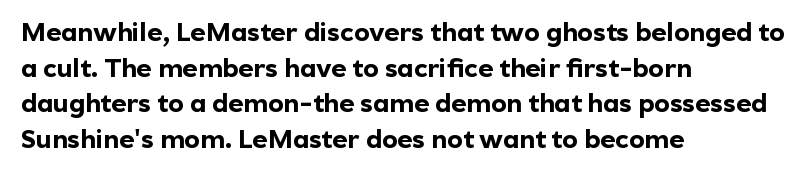
Descenders are the only things crossing below the line. Weight: bold. The tracking reads as untouched default to a designer's eye. A typesetter would mark this as roman, not italic.
